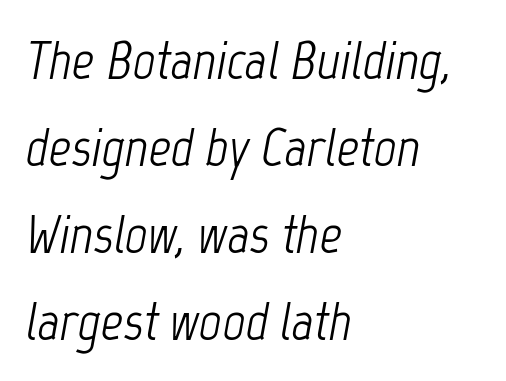
{"italic": "yes", "lean": "right", "slant_degrees": 12, "bold": "no", "weight": "light", "width": "condensed", "stroke_contrast": "low", "x_height": "medium", "monospaced": "no", "underline": "no", "align": "left", "line_spacing": "normal", "line_spacing_ratio": 1.58, "letter_spacing": "normal", "letter_spacing_em": 0.0, "glyph_px": 55}
